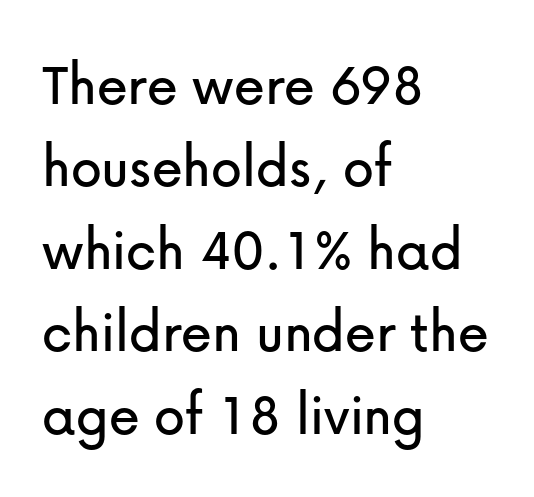
Q: Is the text italic (slanted)? A: No, it is upright.
Q: Is the typeface a serif or a sans-serif typeface? A: Sans-serif.
Q: Is the text underlined? A: No.
Q: How is the paragraph aligned? A: Left-aligned.
Q: Is the spacing between letters normal or unusually wide? A: Normal.
Q: Is the spacing between lines tight, normal or loose? A: Normal.
Q: Width (condensed, normal, or wide)? A: Normal.
Q: Stroke contrast? A: Low.
Q: x-height? A: Medium.
Q: Monospaced? A: No.
